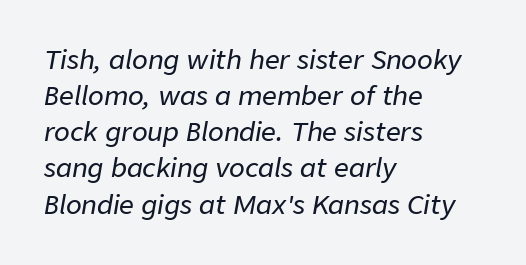
Students, note that the glyphs here touch the page at normal intervals. These lines sit exactly where default settings would place them. Check the space under the baseline: it is left empty. The font's italic variant was chosen for this text. Line starts are locked; line ends wander.
